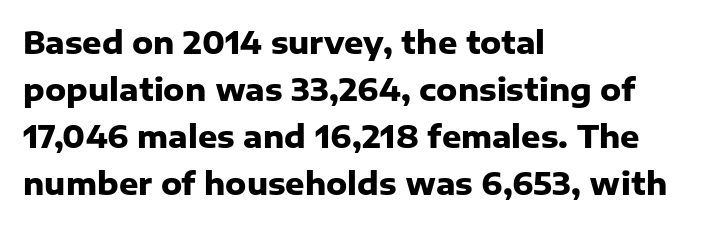
{"serif": "no", "italic": "no", "bold": "yes", "weight": "heavy", "width": "normal", "stroke_contrast": "low", "x_height": "medium", "monospaced": "no", "underline": "no", "align": "left", "line_spacing": "normal", "line_spacing_ratio": 1.57, "letter_spacing": "normal", "letter_spacing_em": 0.0, "glyph_px": 30}
